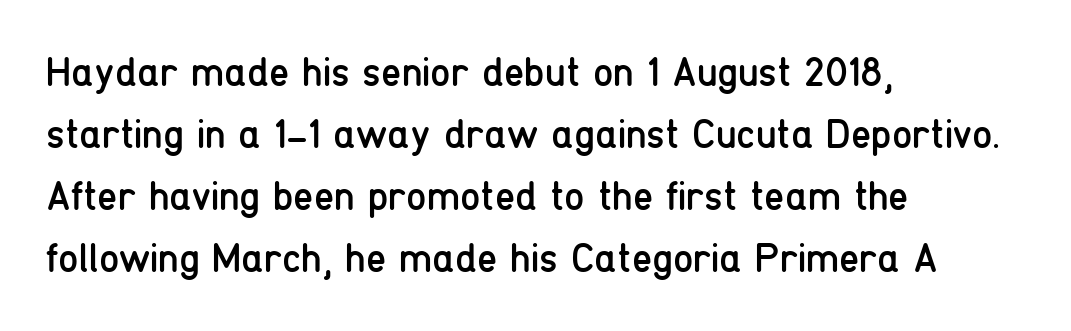
The image shows 41 px regular-weight, condensed sans-serif type, upright; set left-aligned, normal line spacing (1.51x), normal letter spacing, not underlined; low stroke contrast and a medium x-height.
